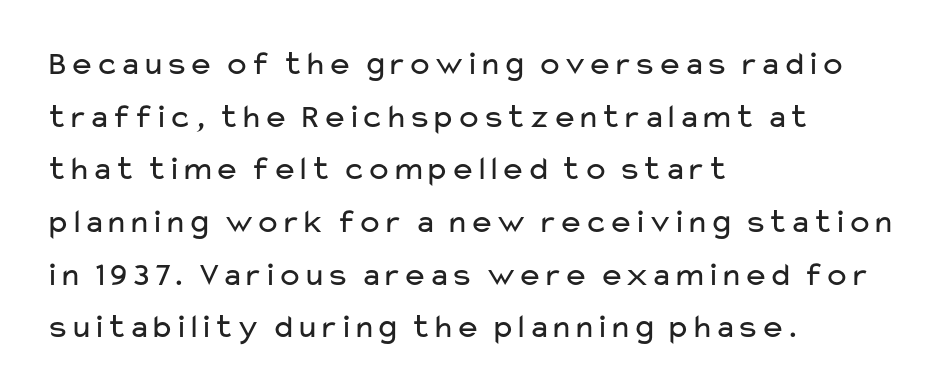
The image shows 34 px regular-weight, wide sans-serif type, upright; set left-aligned, normal line spacing (1.55x), normal letter spacing, not underlined; low stroke contrast and a medium x-height.
